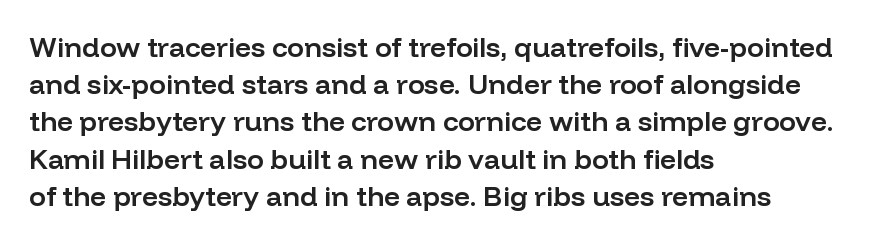
{"serif": "no", "italic": "no", "bold": "semi", "weight": "semibold", "width": "normal", "stroke_contrast": "low", "x_height": "medium", "monospaced": "no", "underline": "no", "align": "left", "line_spacing": "normal", "line_spacing_ratio": 1.33, "letter_spacing": "normal", "letter_spacing_em": 0.0, "glyph_px": 28}
